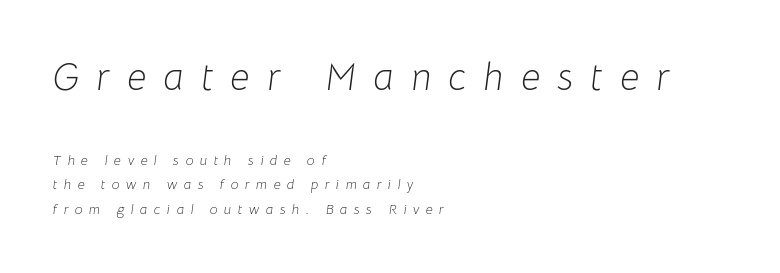
The image shows 38 px light type, italic (leaning right); set left-aligned, line spacing 1.77x, unusually wide letter spacing (+0.46 em), not underlined; the first (top) block is 2.71x larger; low stroke contrast and a medium x-height.
